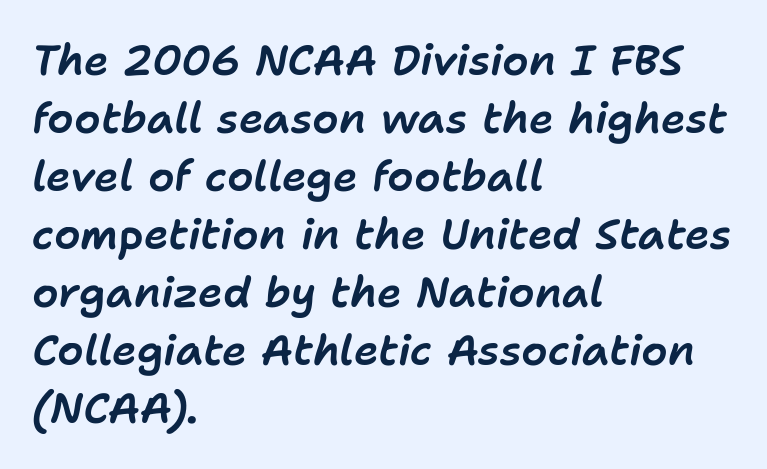
Regarding leading, the lines here are spaced in the standard way. These lines are rendered in a variable-pitch font. Standard letterfit; no display-style spreading of the glyphs. Alignment: flush left. The strip under each line holds only bare page. A typesetter would mark this as italic.
